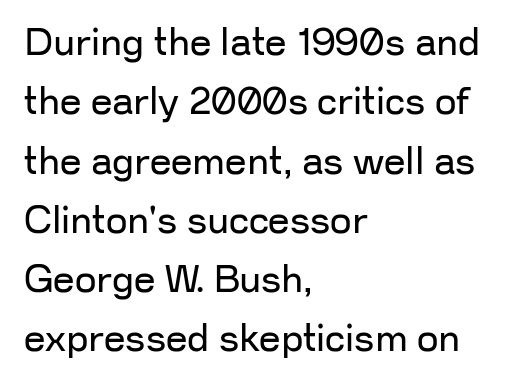
The image shows 38 px regular-weight sans-serif type, upright; set left-aligned, normal line spacing (1.56x), normal letter spacing, not underlined; low stroke contrast and a medium x-height.
